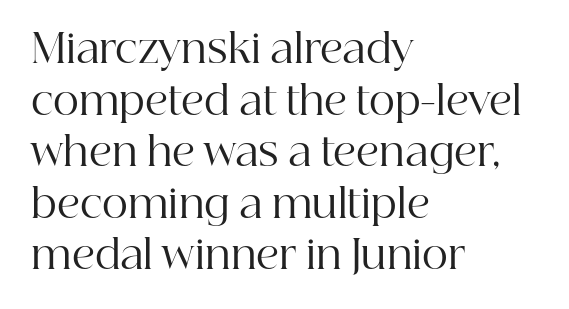
The glyphs in this specimen are seriffed. Nothing heavy about these letters — not bold at all. The strip under each line holds only bare page. Spacing between characters is what you'd get straight out of the box. Note the varied advance widths — an 'i' is clearly narrower than an 'm'. This is the regular roman posture of the typeface.
